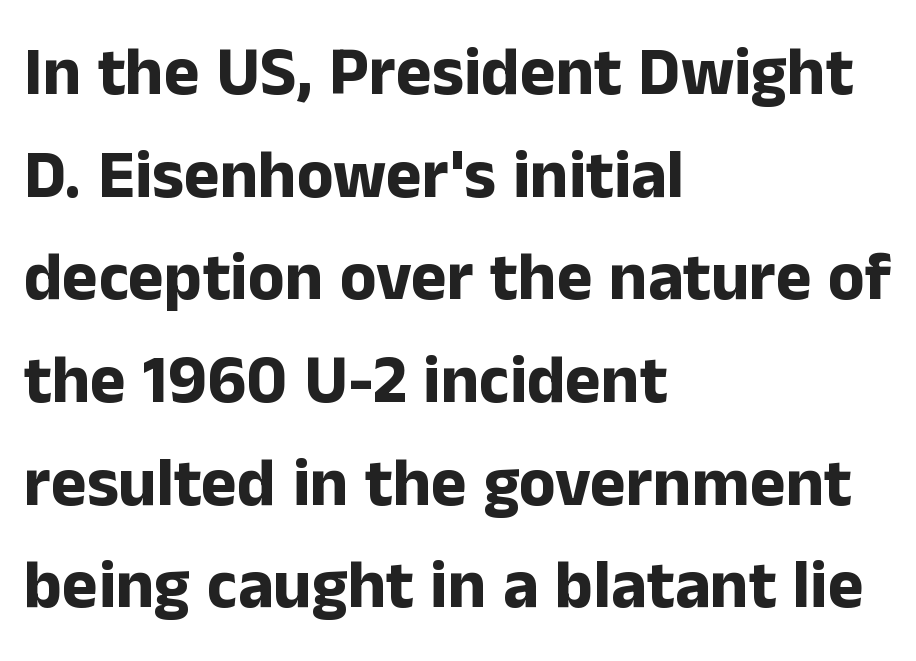
Q: Is the text bold? A: Yes.
Q: Is the text italic (slanted)? A: No, it is upright.
Q: Is the typeface a serif or a sans-serif typeface? A: Sans-serif.
Q: Is the text underlined? A: No.
Q: How is the paragraph aligned? A: Left-aligned.
Q: Is the spacing between letters normal or unusually wide? A: Normal.
Q: Is the spacing between lines tight, normal or loose? A: Normal.
Q: Width (condensed, normal, or wide)? A: Normal.
Q: Stroke contrast? A: Low.
Q: x-height? A: Medium.
Q: Monospaced? A: No.
